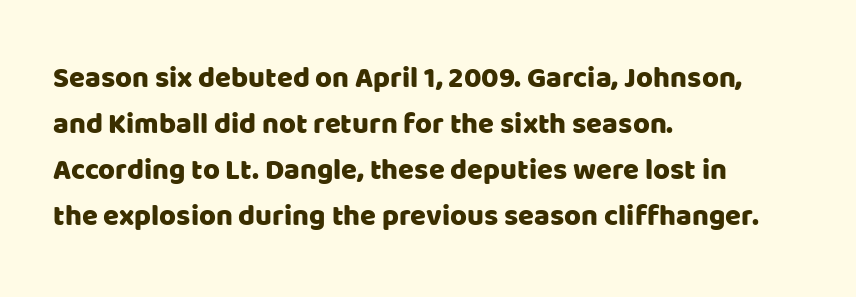
The image shows 29 px sans-serif type, upright; set left-aligned, normal line spacing (1.59x), normal letter spacing, not underlined; low stroke contrast and a large x-height.
